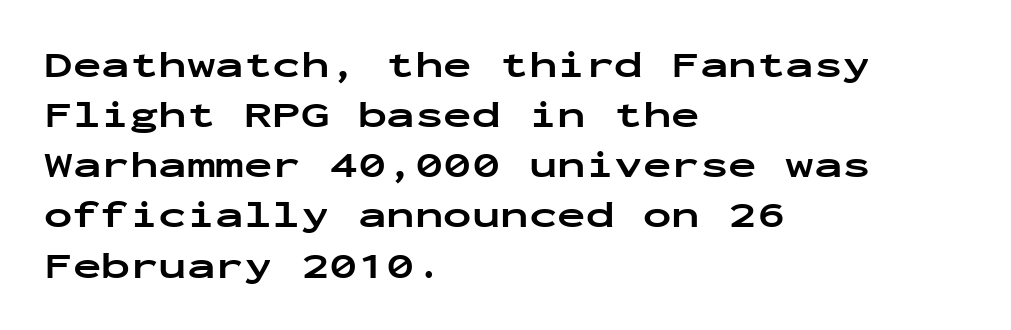
The image shows 38 px bold, wide sans-serif type, upright, monospaced; set left-aligned, normal line spacing (1.32x), normal letter spacing, not underlined; low stroke contrast and a medium x-height.
